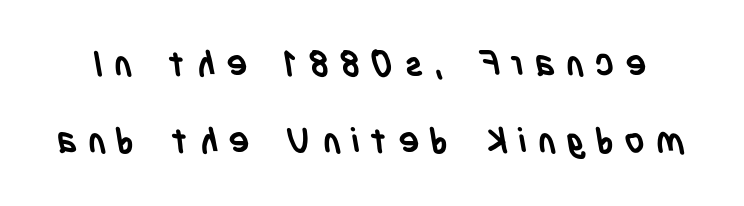
Q: Is the text bold? A: Yes.
Q: Is the typeface a serif or a sans-serif typeface? A: Sans-serif.
Q: Is the text underlined? A: No.
Q: Is the spacing between letters normal or unusually wide? A: Unusually wide.
Q: Is the spacing between lines tight, normal or loose? A: Loose.
Q: Width (condensed, normal, or wide)? A: Condensed.
Q: Stroke contrast? A: Low.
Q: x-height? A: Large.
Q: Monospaced? A: No.
